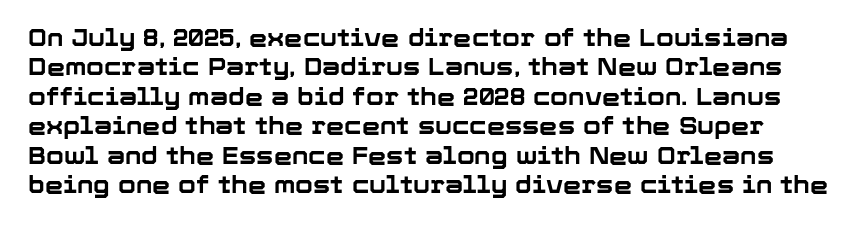
The image shows 23 px bold type, upright; set normal line spacing (1.28x), normal letter spacing, not underlined.
